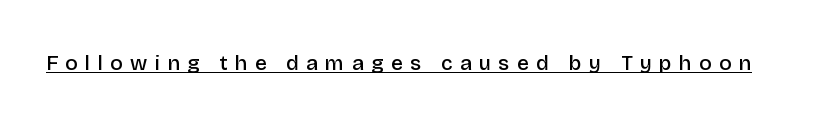
The image shows 21 px text type, upright; set unusually wide letter spacing (+0.35 em), underlined.
